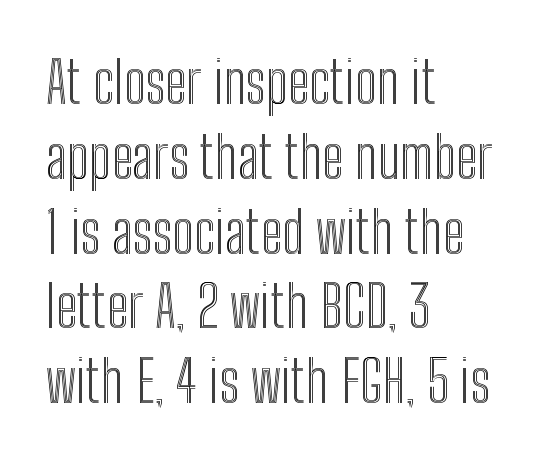
The image shows 58 px condensed type, upright; set left-aligned, normal line spacing (1.29x), normal letter spacing, not underlined; a medium x-height.
